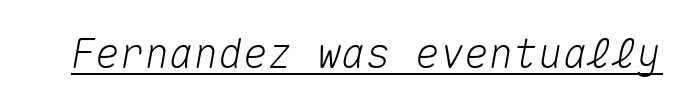
The letterforms sit shoulder to shoulder at normal distance. These lines are rendered in a fixed-pitch font. Emphasis is given by a line drawn under the lettering. The whole block is typeset with a tilt.
